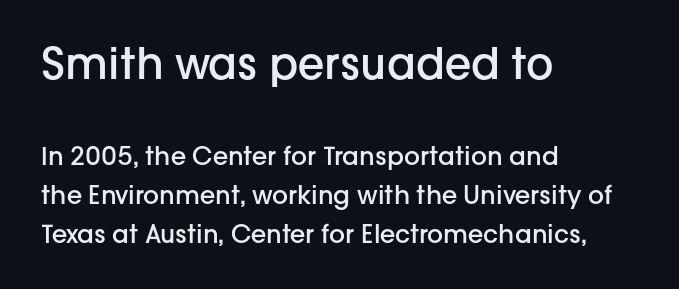
{"serif": "no", "italic": "no", "bold": "semi", "weight": "semibold", "width": "normal", "stroke_contrast": "low", "x_height": "medium", "monospaced": "no", "underline": "no", "align": "left", "line_spacing": "normal", "line_spacing_ratio": 1.57, "letter_spacing": "normal", "letter_spacing_em": 0.0, "larger_block": "first", "size_ratio": 1.72, "glyph_px": 43}
